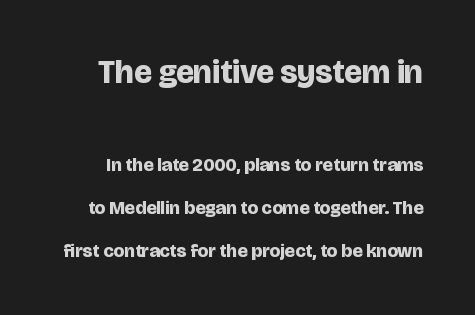
{"serif": "no", "italic": "no", "bold": "yes", "weight": "bold", "width": "normal", "stroke_contrast": "low", "x_height": "large", "monospaced": "no", "underline": "no", "line_spacing": "loose", "line_spacing_ratio": 2.26, "letter_spacing": "normal", "letter_spacing_em": 0.0, "larger_block": "first", "size_ratio": 1.74, "glyph_px": 33}
